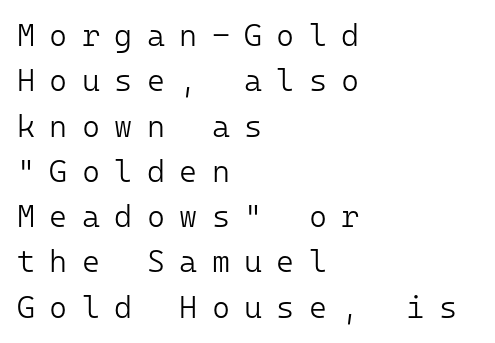
Q: Is the text bold? A: No.
Q: Is the text italic (slanted)? A: No, it is upright.
Q: Is the typeface a serif or a sans-serif typeface? A: Sans-serif.
Q: Is the text underlined? A: No.
Q: How is the paragraph aligned? A: Left-aligned.
Q: Is the spacing between letters normal or unusually wide? A: Unusually wide.
Q: Is the spacing between lines tight, normal or loose? A: Normal.
Q: Width (condensed, normal, or wide)? A: Normal.
Q: Stroke contrast? A: Low.
Q: x-height? A: Medium.
Q: Monospaced? A: Yes.
